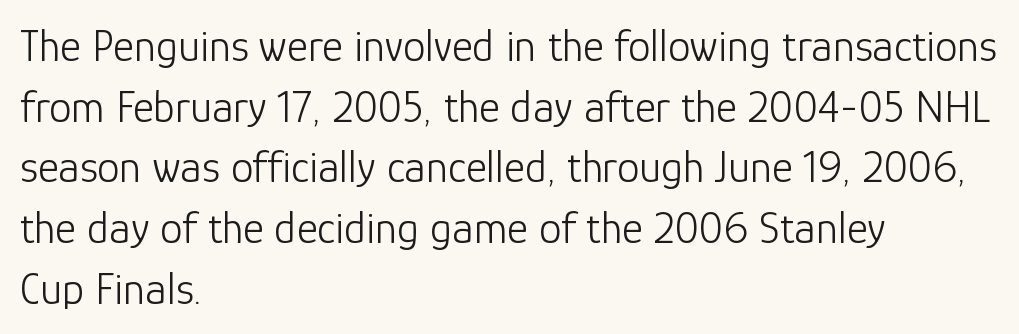
{"serif": "no", "italic": "no", "bold": "no", "weight": "light", "width": "normal", "stroke_contrast": "low", "x_height": "medium", "monospaced": "no", "underline": "no", "align": "left", "line_spacing": "normal", "line_spacing_ratio": 1.35, "letter_spacing": "normal", "letter_spacing_em": 0.0, "glyph_px": 45}
